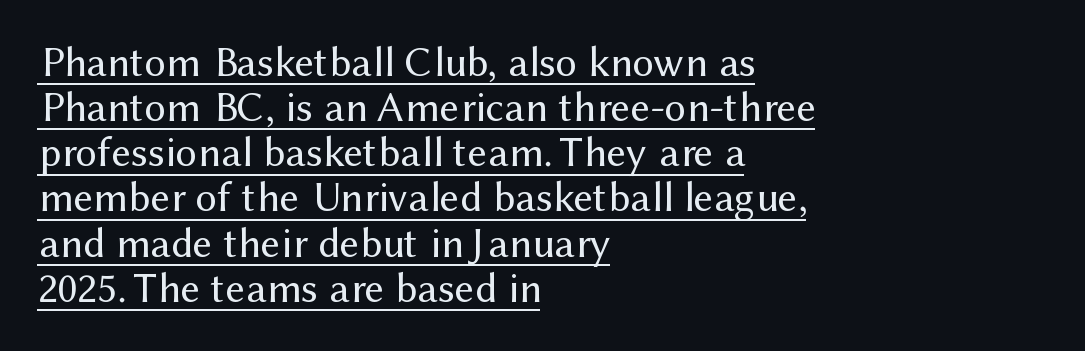
A typesetter would call this proportional, since set widths differ per character. The passage is arranged the way most books set body copy — flush left. Unlike a traditional serif, this face leaves its strokes unadorned. No letter is thick-stroked: the sample isn't bold.
